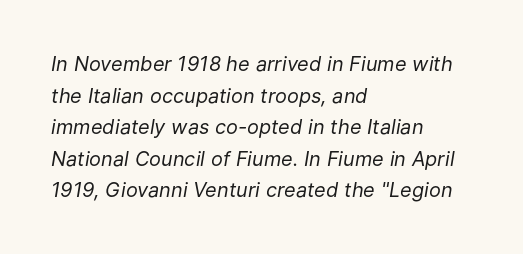
{"italic": "yes", "lean": "right", "slant_degrees": 9, "bold": "no", "underline": "no", "align": "left", "line_spacing": "normal", "line_spacing_ratio": 1.58, "letter_spacing": "normal", "letter_spacing_em": 0.0, "glyph_px": 20}
